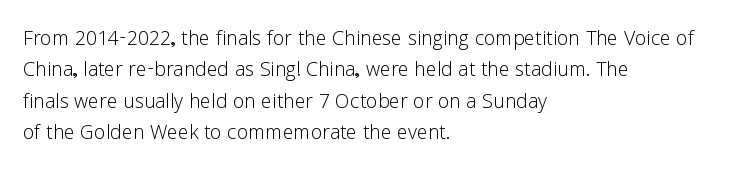
What stands out about the letter spacing? Nothing — it is the standard amount. The rendering anchors every line to the left-hand side. A light-to-regular cut is what we see here. Ordinary non-slanted type is in use.
